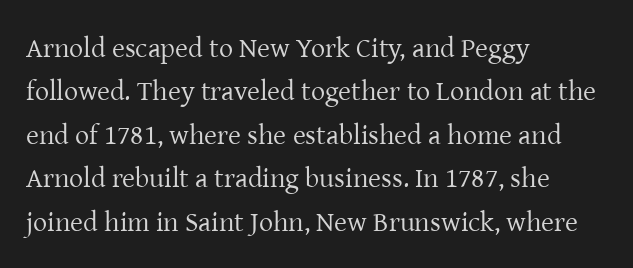
Check the space under the baseline: it is left empty. Varying glyph widths throughout — classic text-font behaviour. This is not heavy type; no bold has been used. Leading matches the norm, producing a regular column.
